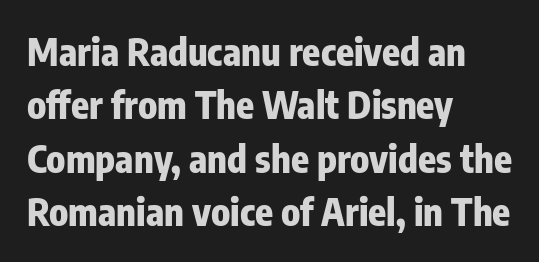
The image shows 37 px heavy, condensed sans-serif type, upright; set left-aligned, normal line spacing (1.44x), normal letter spacing, not underlined; low stroke contrast and a medium x-height.
